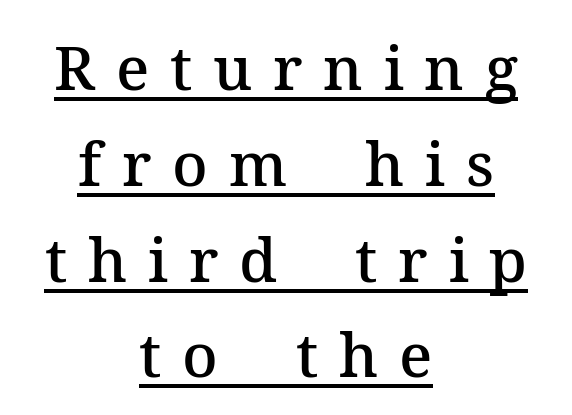
Q: Is the text bold? A: Semi-bold.
Q: Is the text italic (slanted)? A: No, it is upright.
Q: Is the typeface a serif or a sans-serif typeface? A: Serif.
Q: Is the text underlined? A: Yes.
Q: How is the paragraph aligned? A: Centered.
Q: Is the spacing between letters normal or unusually wide? A: Unusually wide.
Q: Is the spacing between lines tight, normal or loose? A: Normal.
Q: Width (condensed, normal, or wide)? A: Normal.
Q: Stroke contrast? A: Medium.
Q: x-height? A: Medium.
Q: Monospaced? A: No.
